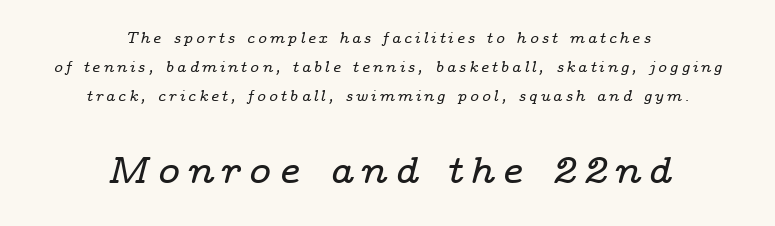
{"serif": "yes", "italic": "yes", "lean": "right", "slant_degrees": 14, "width": "wide", "stroke_contrast": "low", "x_height": "medium", "monospaced": "no", "underline": "no", "align": "center", "line_spacing": "loose", "line_spacing_ratio": 1.92, "larger_block": "second", "size_ratio": 2.53, "glyph_px": 38}
